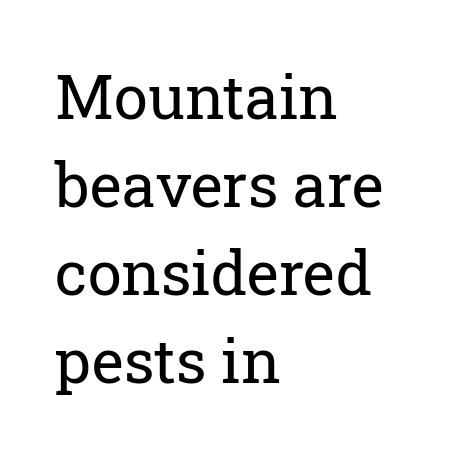
The image shows 61 px regular-weight serif type, upright; set left-aligned, normal line spacing (1.44x), normal letter spacing, not underlined; low stroke contrast and a medium x-height.
